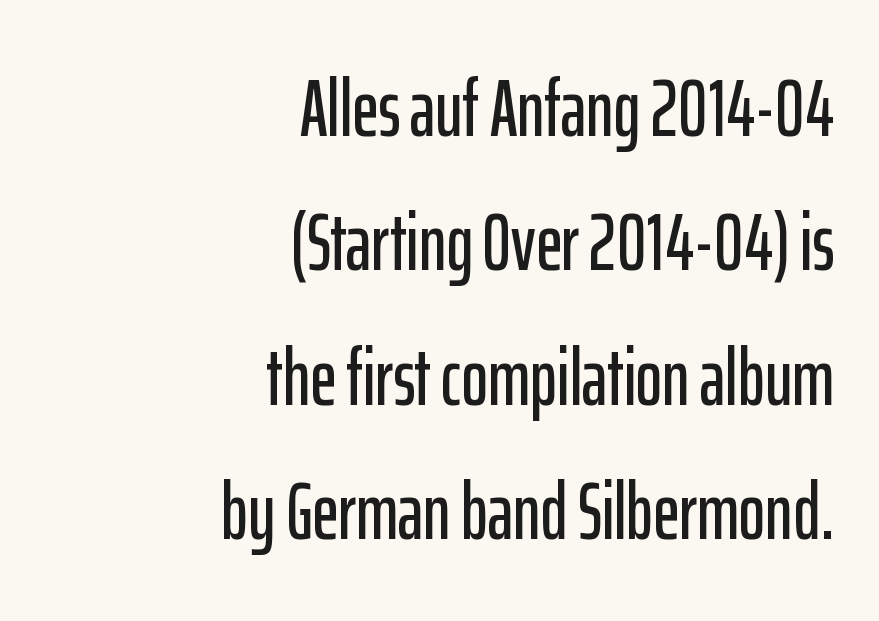
Q: Is the text italic (slanted)? A: No, it is upright.
Q: Is the typeface a serif or a sans-serif typeface? A: Sans-serif.
Q: Is the text underlined? A: No.
Q: How is the paragraph aligned? A: Right-aligned.
Q: Is the spacing between letters normal or unusually wide? A: Normal.
Q: Is the spacing between lines tight, normal or loose? A: Normal.
Q: Width (condensed, normal, or wide)? A: Condensed.
Q: Stroke contrast? A: Low.
Q: x-height? A: Medium.
Q: Monospaced? A: No.
